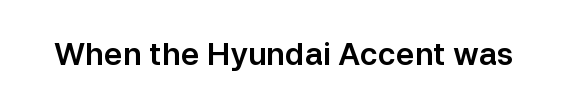
Q: Is the text italic (slanted)? A: No, it is upright.
Q: Is the typeface a serif or a sans-serif typeface? A: Sans-serif.
Q: Is the text underlined? A: No.
Q: Is the spacing between letters normal or unusually wide? A: Normal.
Q: Width (condensed, normal, or wide)? A: Normal.
Q: Stroke contrast? A: Low.
Q: x-height? A: Medium.
Q: Monospaced? A: No.
